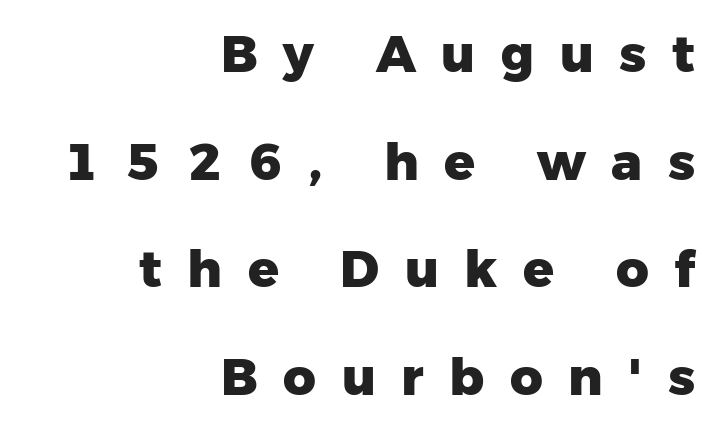
The image shows 51 px heavy sans-serif type, upright; set right-aligned, loose line spacing (2.11x), unusually wide letter spacing (+0.5 em), not underlined; low stroke contrast and a medium x-height.
